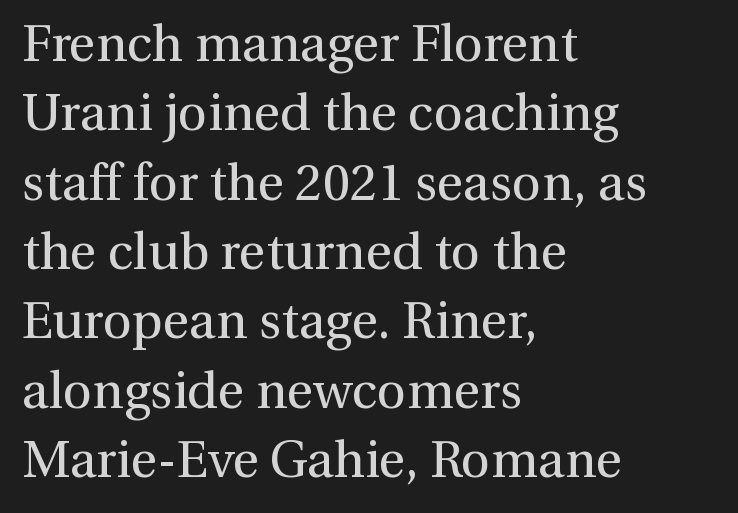
The image shows 51 px regular-weight serif type, upright; set left-aligned, normal line spacing (1.36x), normal letter spacing, not underlined; medium stroke contrast and a medium x-height.
